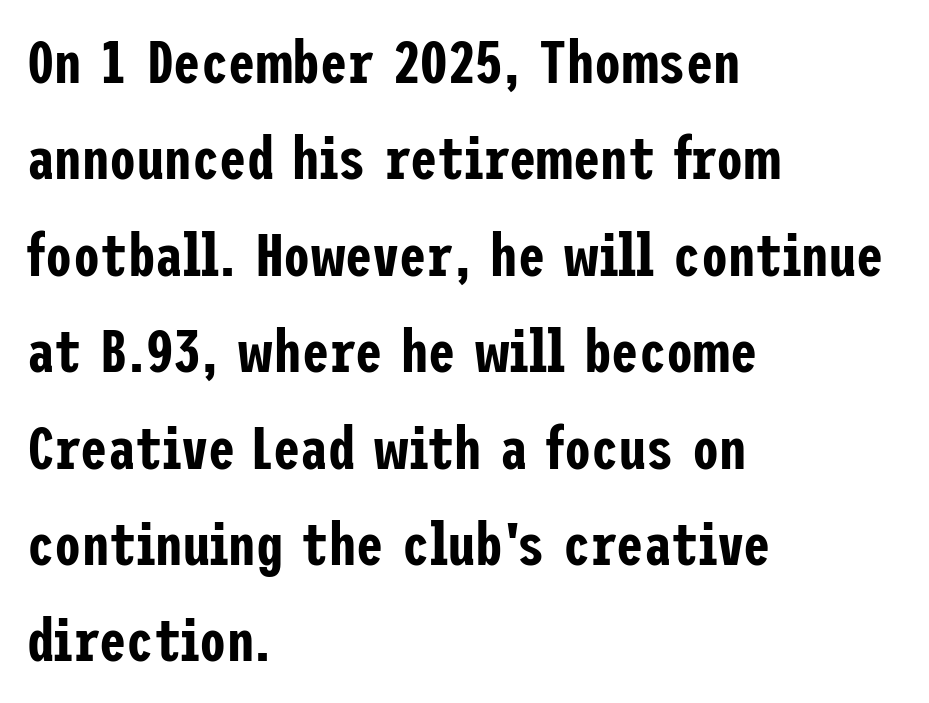
The image shows 61 px condensed sans-serif type, upright; set left-aligned, normal line spacing (1.58x), normal letter spacing, not underlined; low stroke contrast and a medium x-height.
